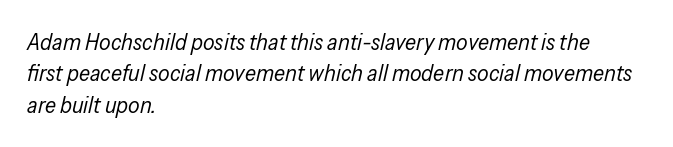
{"italic": "yes", "lean": "right", "slant_degrees": 13, "bold": "no", "underline": "no", "align": "left", "line_spacing": "normal", "line_spacing_ratio": 1.36, "letter_spacing": "normal", "letter_spacing_em": 0.0, "glyph_px": 23}
